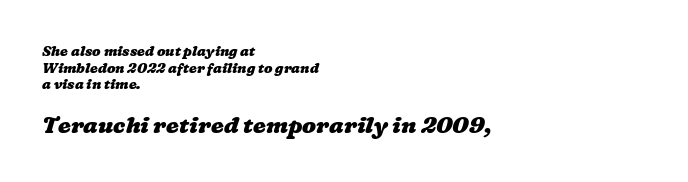
Q: Is the text bold? A: Yes.
Q: Is the text underlined? A: No.
Q: How is the paragraph aligned? A: Left-aligned.
Q: Is the spacing between letters normal or unusually wide? A: Normal.
Q: Which block of text is set in a larger size, the first (top) or the second (bottom)? A: The second (bottom) one.
